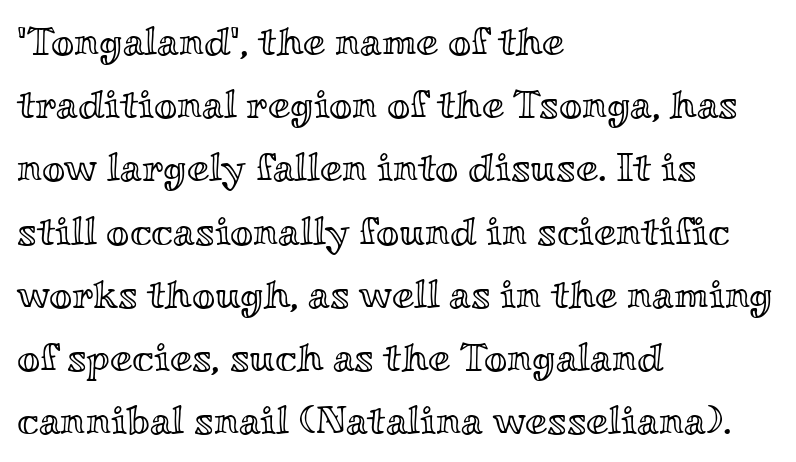
The image shows 40 px wide type, upright; set left-aligned, normal line spacing (1.58x), normal letter spacing, not underlined; a small x-height.
